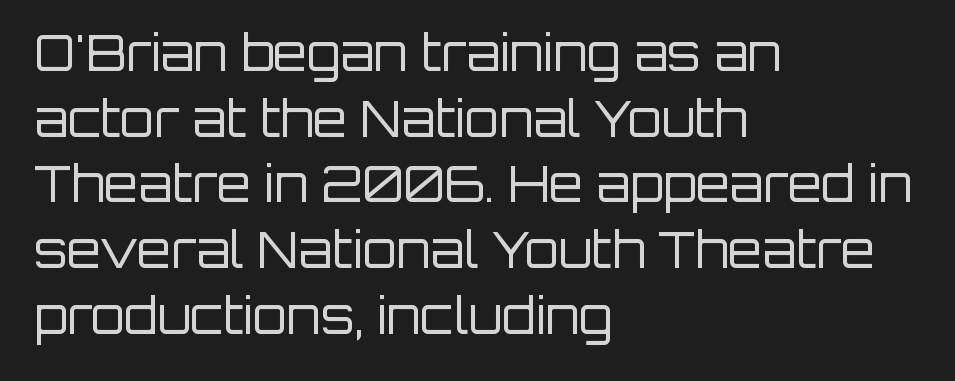
{"serif": "no", "italic": "no", "bold": "no", "weight": "regular", "width": "normal", "stroke_contrast": "low", "x_height": "large", "monospaced": "no", "underline": "no", "align": "left", "line_spacing": "normal", "line_spacing_ratio": 1.34, "letter_spacing": "normal", "letter_spacing_em": 0.0, "glyph_px": 49}
